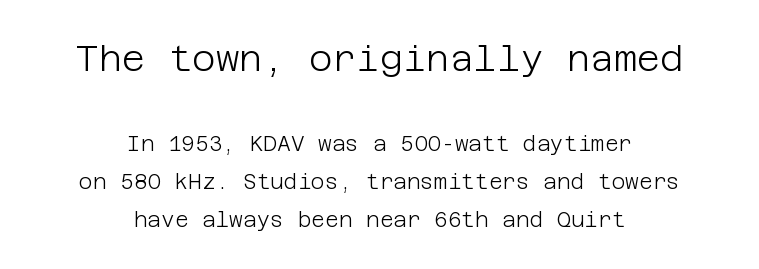
The image shows 36 px light sans-serif type, upright; set centered, line spacing 1.81x, normal letter spacing, not underlined; the first (top) block is 1.71x larger; low stroke contrast and a large x-height.
